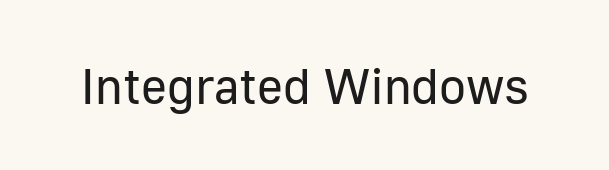
Q: Is the text bold? A: No.
Q: Is the text italic (slanted)? A: No, it is upright.
Q: Is the typeface a serif or a sans-serif typeface? A: Sans-serif.
Q: Is the text underlined? A: No.
Q: Is the spacing between letters normal or unusually wide? A: Normal.
Q: Width (condensed, normal, or wide)? A: Normal.
Q: Stroke contrast? A: Low.
Q: x-height? A: Medium.
Q: Monospaced? A: No.
